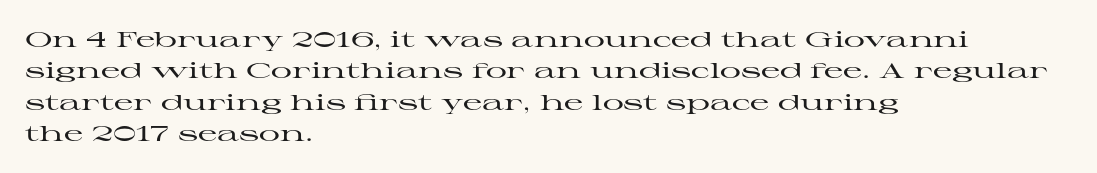
The image shows 21 px text type, upright; set left-aligned, normal line spacing (1.49x), normal letter spacing, not underlined.
